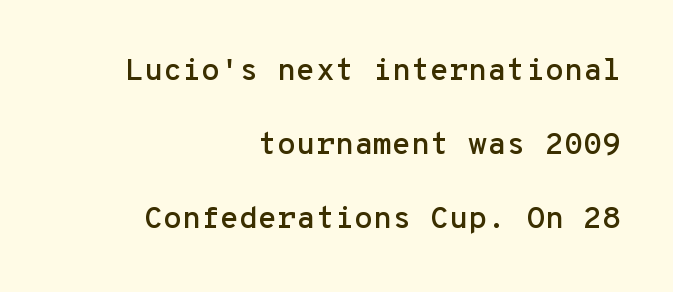
Q: Is the text italic (slanted)? A: No, it is upright.
Q: Is the typeface a serif or a sans-serif typeface? A: Sans-serif.
Q: Is the text underlined? A: No.
Q: How is the paragraph aligned? A: Right-aligned.
Q: Is the spacing between letters normal or unusually wide? A: Normal.
Q: Is the spacing between lines tight, normal or loose? A: Loose.
Q: Width (condensed, normal, or wide)? A: Normal.
Q: Stroke contrast? A: Low.
Q: x-height? A: Medium.
Q: Monospaced? A: Yes.
